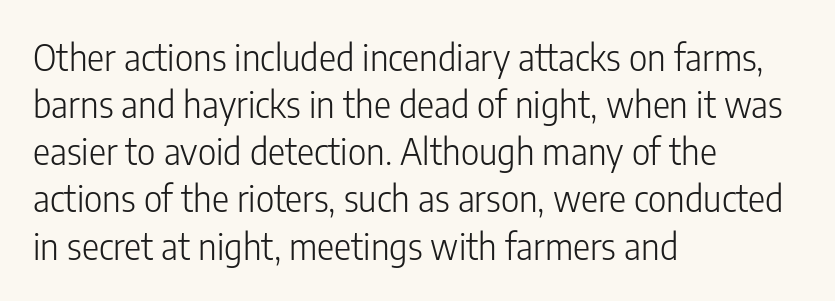
Has an underline been added? It has not. Serifs: no, the terminals of the letterforms are clean. The ragged edge is on the right, which tells us the setting is flush left. A light-to-regular cut is what we see here. The passage shown stacks its lines at a standard gap.
